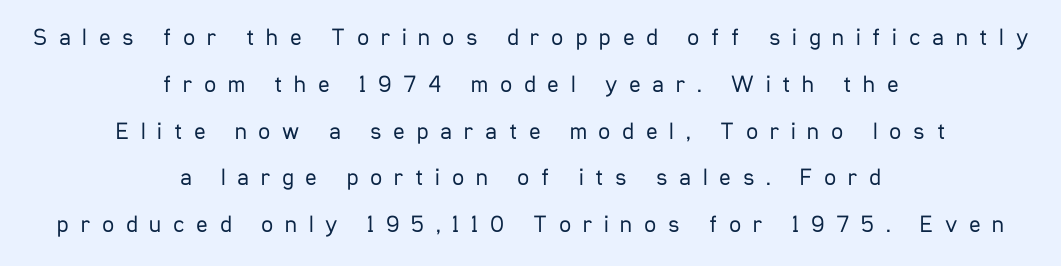
{"italic": "no", "bold": "no", "underline": "no", "align": "center", "line_spacing": "loose", "line_spacing_ratio": 1.95, "letter_spacing": "wide", "letter_spacing_em": 0.49, "glyph_px": 24}
